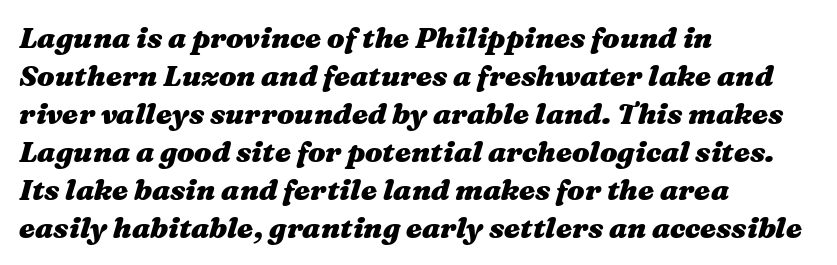
Q: Is the text bold? A: Yes.
Q: Is the text italic (slanted)? A: Yes, it leans right by about 16 degrees.
Q: Is the text underlined? A: No.
Q: How is the paragraph aligned? A: Left-aligned.
Q: Is the spacing between letters normal or unusually wide? A: Normal.
Q: Is the spacing between lines tight, normal or loose? A: Normal.
Q: Width (condensed, normal, or wide)? A: Wide.
Q: Stroke contrast? A: Medium.
Q: x-height? A: Medium.
Q: Monospaced? A: No.
